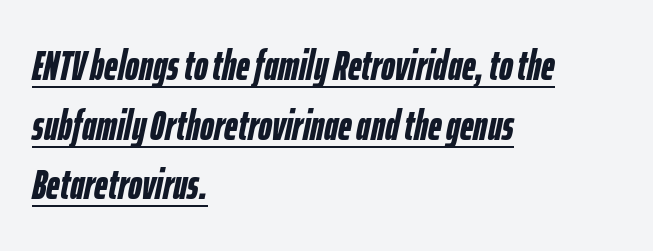
The lines in this sample share a left origin and differ only in where they stop. Vertically, the passage feels balanced, rows spaced as you'd expect. Is this a fixed-width face? No — the glyphs have proportional, varying widths. Each word holds together tightly as a unit, with standard inter-letter gaps. The typesetter has applied underlining to the passage shown.
